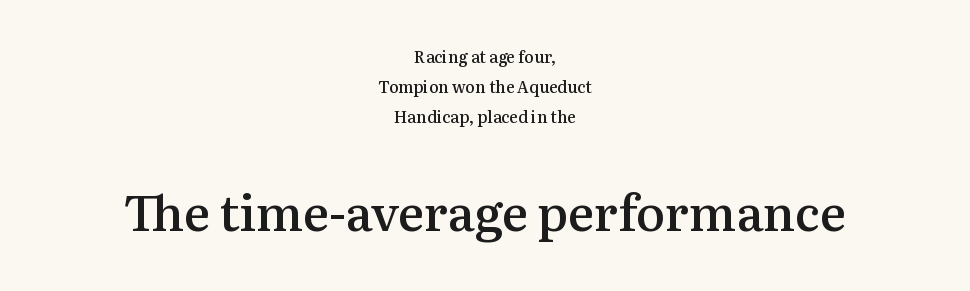
This is roman type, the default non-slanted kind. The area under the type is left untouched. I'd describe the lettering as semibold — firm but not a full bold. Reading top to bottom, the characters get bigger at the block break. The rendering uses natural spacing where letterforms have individual widths.
